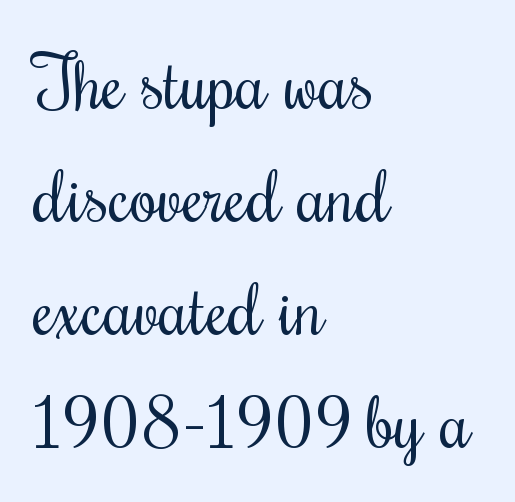
{"serif": "yes", "bold": "no", "weight": "regular", "width": "condensed", "stroke_contrast": "medium", "x_height": "small", "monospaced": "no", "underline": "no", "align": "left", "line_spacing": "normal", "line_spacing_ratio": 1.57, "letter_spacing": "normal", "letter_spacing_em": 0.0, "glyph_px": 72}
